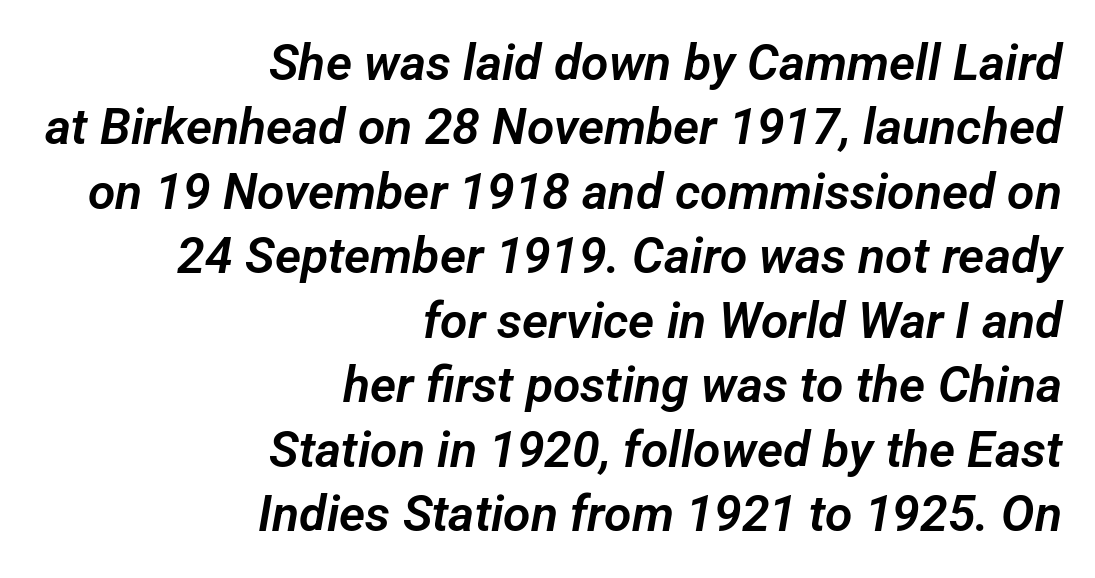
Q: Is the typeface a serif or a sans-serif typeface? A: Sans-serif.
Q: Is the text underlined? A: No.
Q: How is the paragraph aligned? A: Right-aligned.
Q: Is the spacing between letters normal or unusually wide? A: Normal.
Q: Is the spacing between lines tight, normal or loose? A: Normal.
Q: Width (condensed, normal, or wide)? A: Normal.
Q: Stroke contrast? A: Low.
Q: x-height? A: Medium.
Q: Monospaced? A: No.
